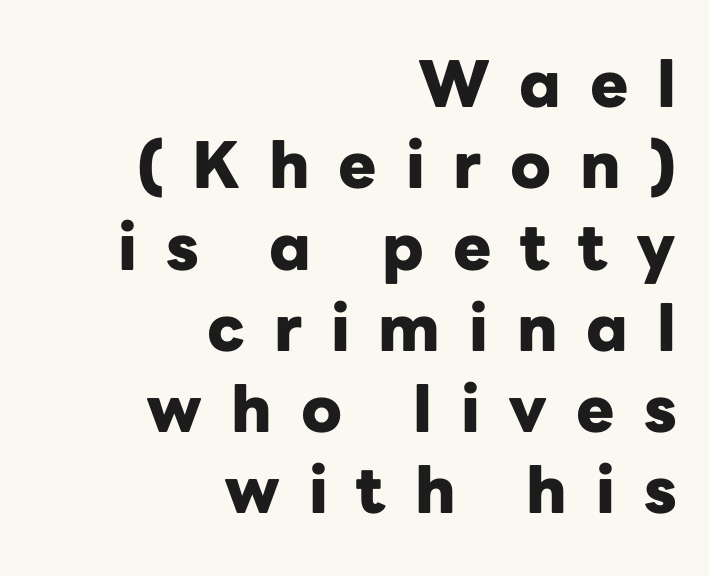
The image shows 64 px heavy sans-serif type, upright; set right-aligned, normal line spacing (1.27x), unusually wide letter spacing (+0.45 em), not underlined; low stroke contrast and a medium x-height.
